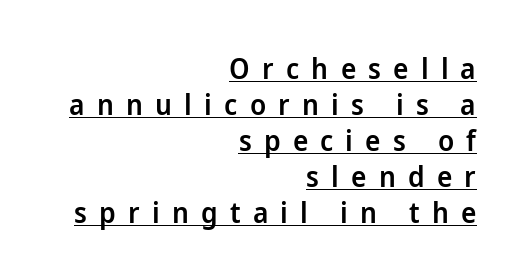
Q: Is the text bold? A: Semi-bold.
Q: Is the text italic (slanted)? A: No, it is upright.
Q: Is the typeface a serif or a sans-serif typeface? A: Sans-serif.
Q: Is the text underlined? A: Yes.
Q: How is the paragraph aligned? A: Right-aligned.
Q: Is the spacing between letters normal or unusually wide? A: Unusually wide.
Q: Width (condensed, normal, or wide)? A: Normal.
Q: Stroke contrast? A: Low.
Q: x-height? A: Medium.
Q: Monospaced? A: No.
